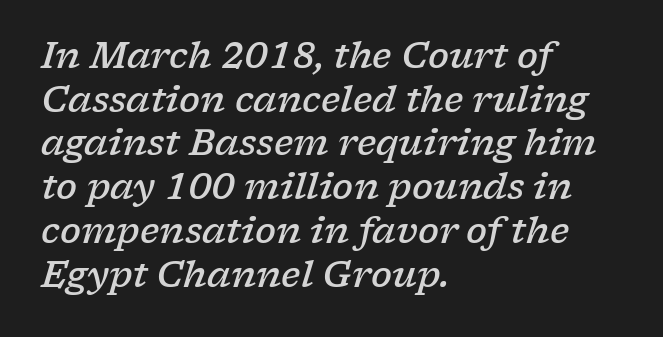
Q: Is the text bold? A: Semi-bold.
Q: Is the text italic (slanted)? A: Yes, it leans right by about 17 degrees.
Q: Is the typeface a serif or a sans-serif typeface? A: Serif.
Q: Is the text underlined? A: No.
Q: How is the paragraph aligned? A: Left-aligned.
Q: Is the spacing between letters normal or unusually wide? A: Normal.
Q: Is the spacing between lines tight, normal or loose? A: Normal.
Q: Width (condensed, normal, or wide)? A: Wide.
Q: Stroke contrast? A: Low.
Q: x-height? A: Medium.
Q: Monospaced? A: No.
